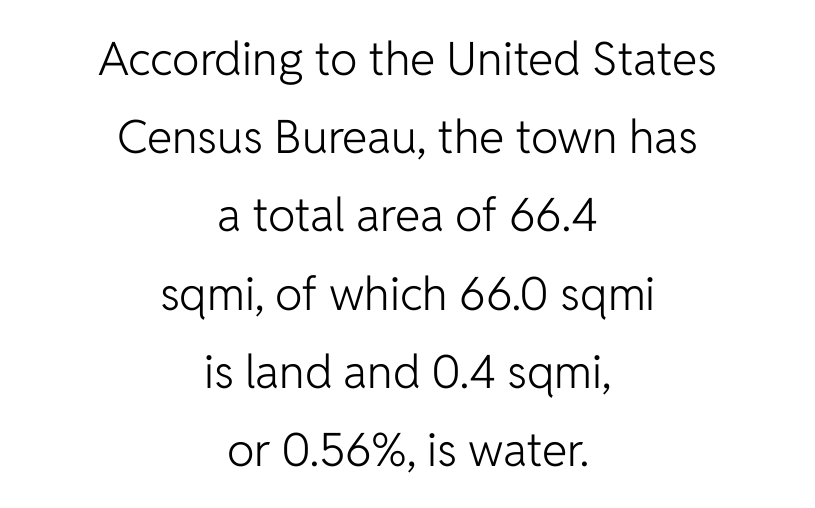
The image shows 46 px light sans-serif type, upright; set centered, normal line spacing (1.7x), normal letter spacing, not underlined; low stroke contrast and a medium x-height.
